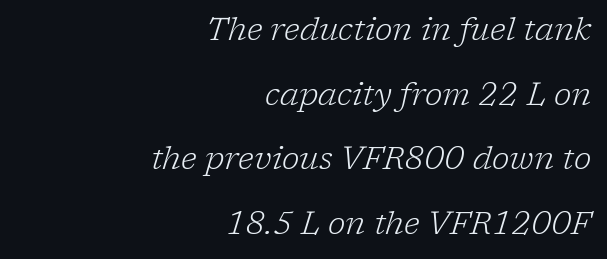
Note: serifs present on the glyphs. The typesetter chose a ragged-left arrangement here. There's an unmistakable incline to the writing here. Varying glyph widths throughout — classic text-font behaviour. These glyphs show unthickened strokes, regular width or finer. Beneath every word, the page is bare.
